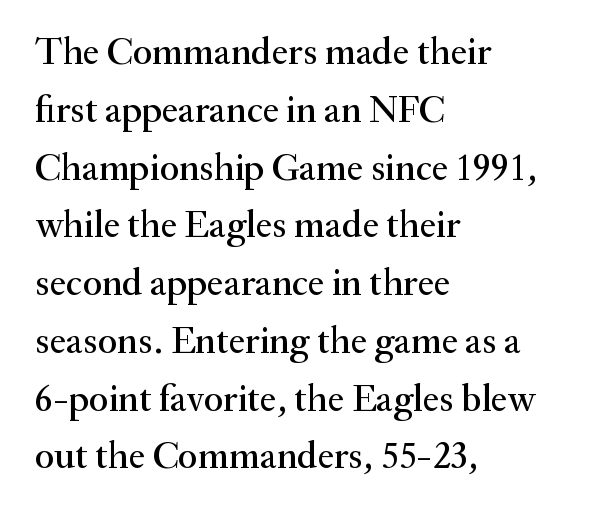
Regarding serifs, this sample has them. Varying glyph widths throughout — classic text-font behaviour. Evenly set lines give the paragraph a standard silhouette. Glance below the letters and you will spot only blank space. Spacing between characters is what you'd get straight out of the box.
